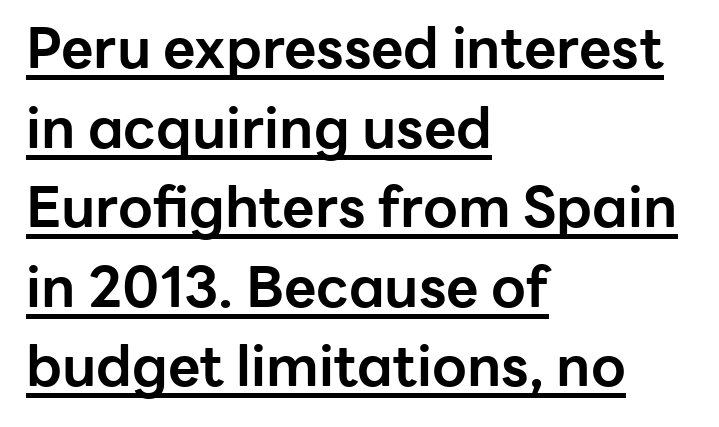
{"serif": "no", "italic": "no", "bold": "yes", "weight": "bold", "width": "normal", "stroke_contrast": "low", "x_height": "medium", "monospaced": "no", "underline": "yes", "align": "left", "line_spacing": "normal", "line_spacing_ratio": 1.42, "letter_spacing": "normal", "letter_spacing_em": 0.0, "glyph_px": 56}
